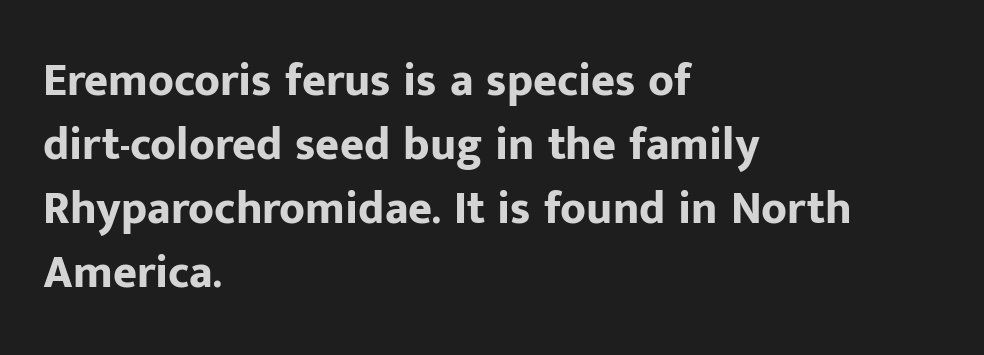
The image shows 46 px bold sans-serif type, upright; set left-aligned, normal line spacing (1.39x), normal letter spacing, not underlined; low stroke contrast and a medium x-height.
